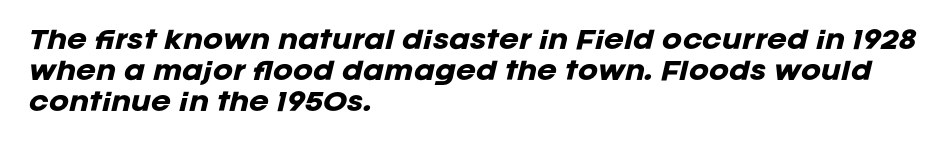
Reading down the column, the eye jumps a familiar distance to each next line. The words here are not underlined. A classic flush-left, rag-right setting is used for this passage. The sample has been set heavy, in full bold.
